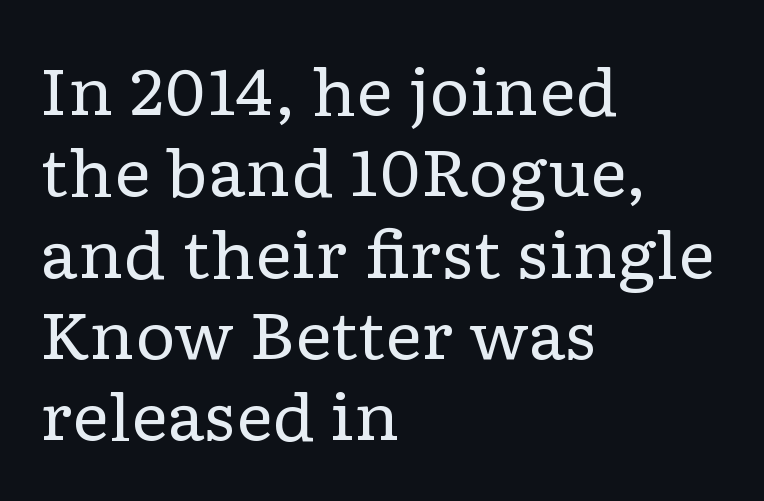
The image shows 63 px regular-weight, wide serif type, upright; set left-aligned, normal line spacing (1.29x), normal letter spacing, not underlined; low stroke contrast and a medium x-height.
